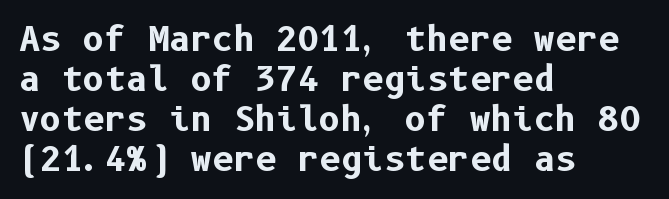
{"serif": "no", "italic": "no", "bold": "yes", "weight": "bold", "width": "normal", "stroke_contrast": "low", "x_height": "medium", "underline": "no", "align": "left", "line_spacing_ratio": 1.21, "letter_spacing": "normal", "letter_spacing_em": 0.0, "glyph_px": 33}
